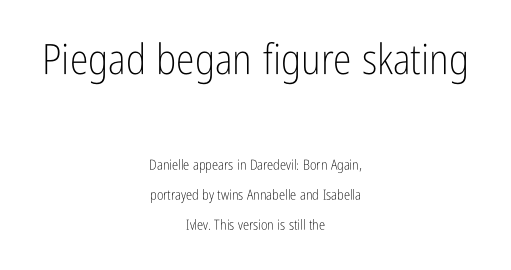
Q: Is the text bold? A: No.
Q: Is the text italic (slanted)? A: No, it is upright.
Q: Is the typeface a serif or a sans-serif typeface? A: Sans-serif.
Q: Is the text underlined? A: No.
Q: How is the paragraph aligned? A: Centered.
Q: Is the spacing between letters normal or unusually wide? A: Normal.
Q: Is the spacing between lines tight, normal or loose? A: Loose.
Q: Which block of text is set in a larger size, the first (top) or the second (bottom)? A: The first (top) one.
Q: Width (condensed, normal, or wide)? A: Condensed.
Q: Stroke contrast? A: Low.
Q: x-height? A: Medium.
Q: Monospaced? A: No.
